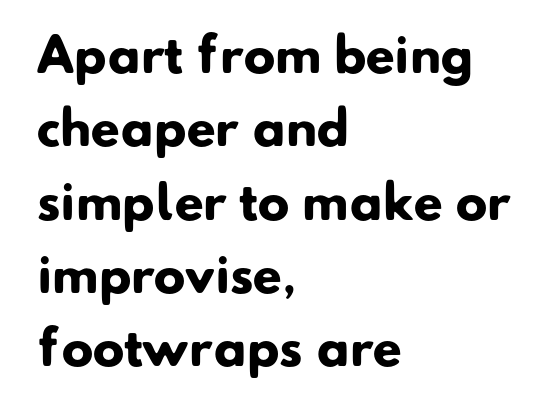
The image shows 47 px heavy sans-serif type; set left-aligned, normal line spacing (1.56x), normal letter spacing, not underlined; low stroke contrast and a small x-height.
